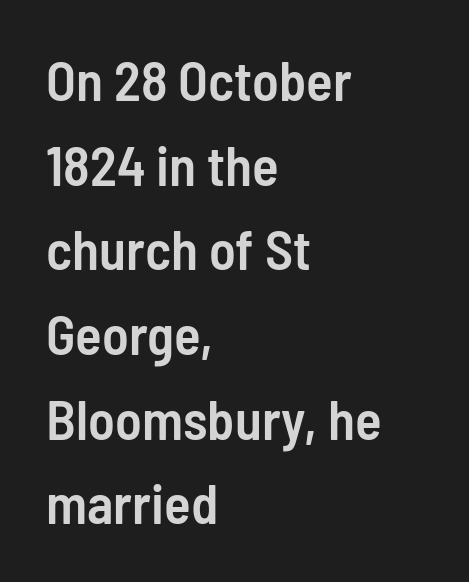
{"serif": "no", "italic": "no", "bold": "semi", "weight": "semibold", "width": "condensed", "stroke_contrast": "low", "x_height": "medium", "monospaced": "no", "underline": "no", "align": "left", "line_spacing": "normal", "line_spacing_ratio": 1.54, "letter_spacing": "normal", "letter_spacing_em": 0.0, "glyph_px": 55}
